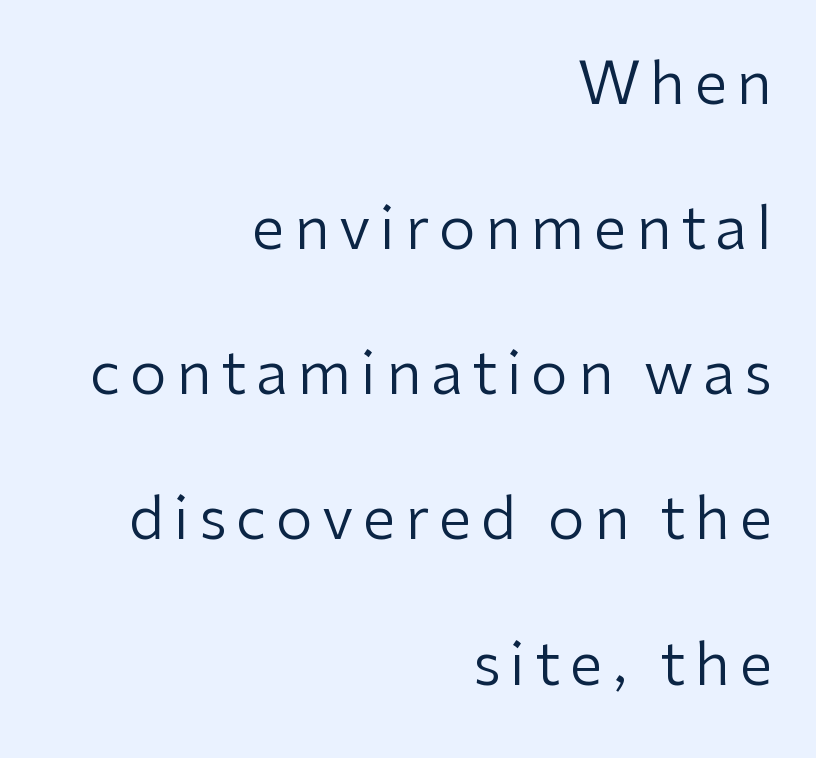
{"serif": "no", "italic": "no", "bold": "no", "weight": "regular", "width": "normal", "stroke_contrast": "low", "x_height": "medium", "monospaced": "no", "underline": "no", "align": "right", "line_spacing": "loose", "line_spacing_ratio": 2.46, "glyph_px": 59}
